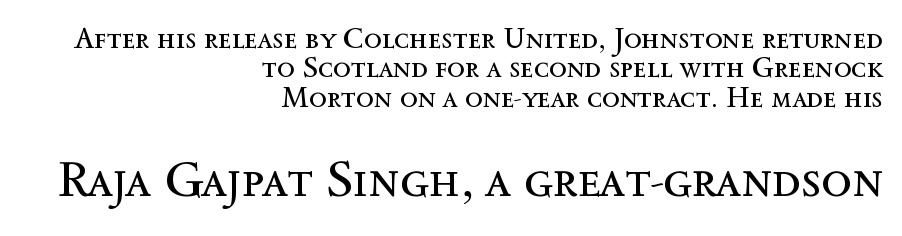
A clean baseline with only descenders dipping below it. The strokes are not fattened; the text isn't bold. The letters stand upright; this is a roman face. Looks like regular typesetting: each glyph gets only the width it needs. The rendering anchors every line to the right-hand side. Each new line begins almost immediately beneath the previous one.
